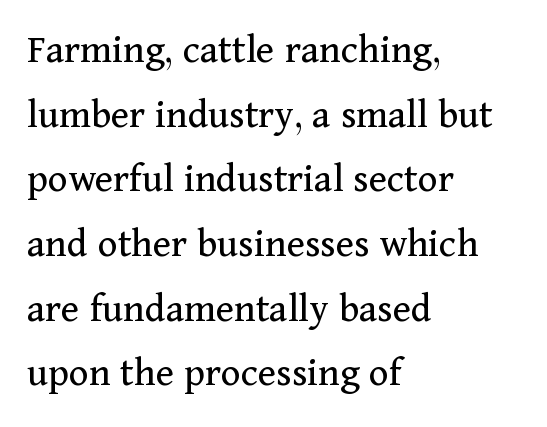
Q: Is the text bold? A: No.
Q: Is the text italic (slanted)? A: No, it is upright.
Q: Is the typeface a serif or a sans-serif typeface? A: Serif.
Q: Is the text underlined? A: No.
Q: How is the paragraph aligned? A: Left-aligned.
Q: Is the spacing between letters normal or unusually wide? A: Normal.
Q: Is the spacing between lines tight, normal or loose? A: Normal.
Q: Width (condensed, normal, or wide)? A: Normal.
Q: Stroke contrast? A: Medium.
Q: x-height? A: Medium.
Q: Monospaced? A: No.
